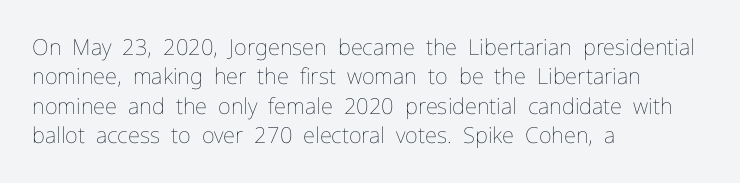
The image shows 22 px text type, upright; set left-aligned, normal line spacing (1.34x), normal letter spacing, not underlined.
